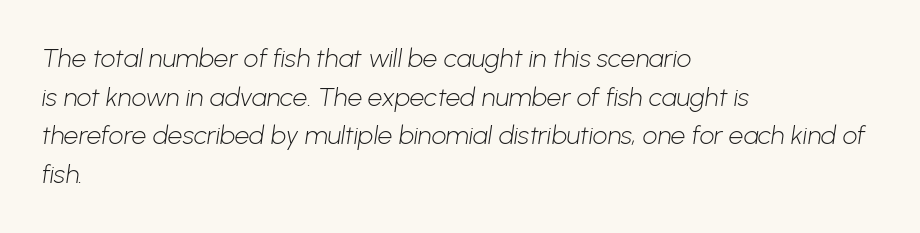
{"bold": "no", "underline": "no", "align": "left", "line_spacing": "normal", "line_spacing_ratio": 1.49, "letter_spacing": "normal", "letter_spacing_em": 0.0, "glyph_px": 26}
